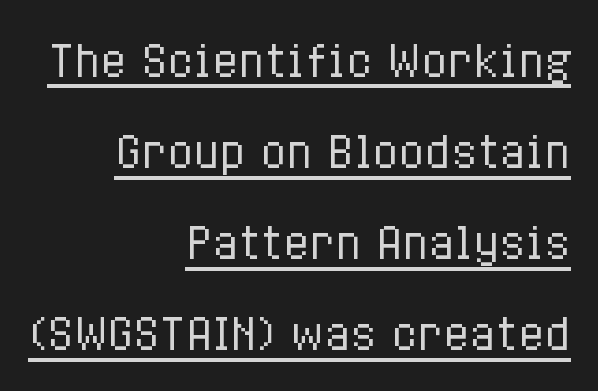
Q: Is the text bold? A: No.
Q: Is the text italic (slanted)? A: No, it is upright.
Q: Is the text underlined? A: Yes.
Q: How is the paragraph aligned? A: Right-aligned.
Q: Is the spacing between letters normal or unusually wide? A: Normal.
Q: Is the spacing between lines tight, normal or loose? A: Loose.
Q: Width (condensed, normal, or wide)? A: Condensed.
Q: Stroke contrast? A: Low.
Q: x-height? A: Medium.
Q: Monospaced? A: No.
